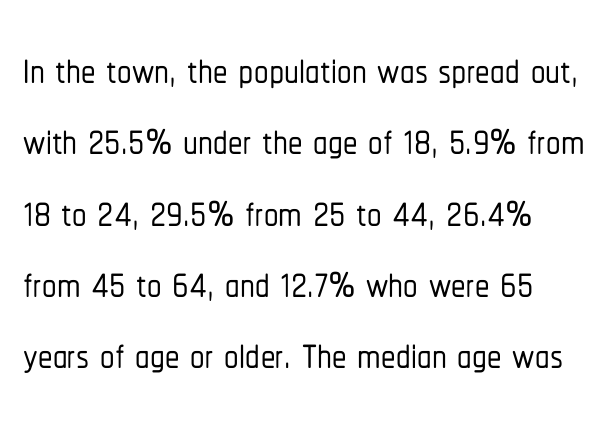
The image shows 58 px condensed sans-serif type, upright; set left-aligned, line spacing 1.23x, normal letter spacing, not underlined; low stroke contrast and a medium x-height.
